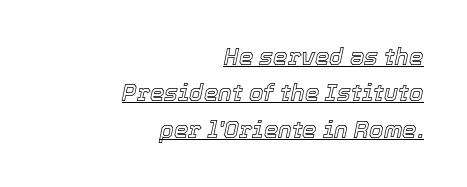
Q: Is the text italic (slanted)? A: Yes, it leans right by about 12 degrees.
Q: Is the text underlined? A: Yes.
Q: How is the paragraph aligned? A: Right-aligned.
Q: Is the spacing between letters normal or unusually wide? A: Normal.
Q: Is the spacing between lines tight, normal or loose? A: Normal.
